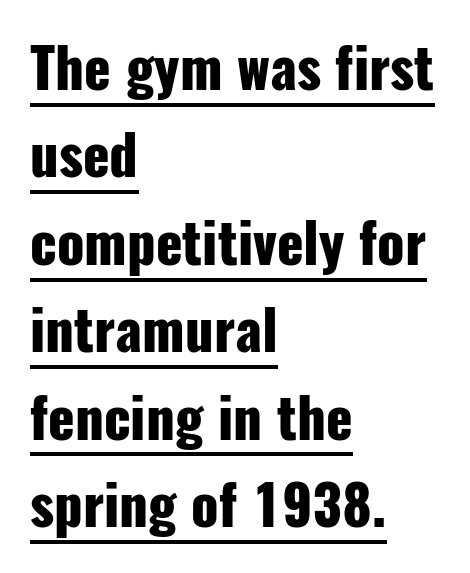
Q: Is the text bold? A: Yes.
Q: Is the text italic (slanted)? A: No, it is upright.
Q: Is the typeface a serif or a sans-serif typeface? A: Sans-serif.
Q: Is the text underlined? A: Yes.
Q: How is the paragraph aligned? A: Left-aligned.
Q: Is the spacing between letters normal or unusually wide? A: Normal.
Q: Is the spacing between lines tight, normal or loose? A: Normal.
Q: Width (condensed, normal, or wide)? A: Condensed.
Q: Stroke contrast? A: Low.
Q: x-height? A: Medium.
Q: Monospaced? A: No.
